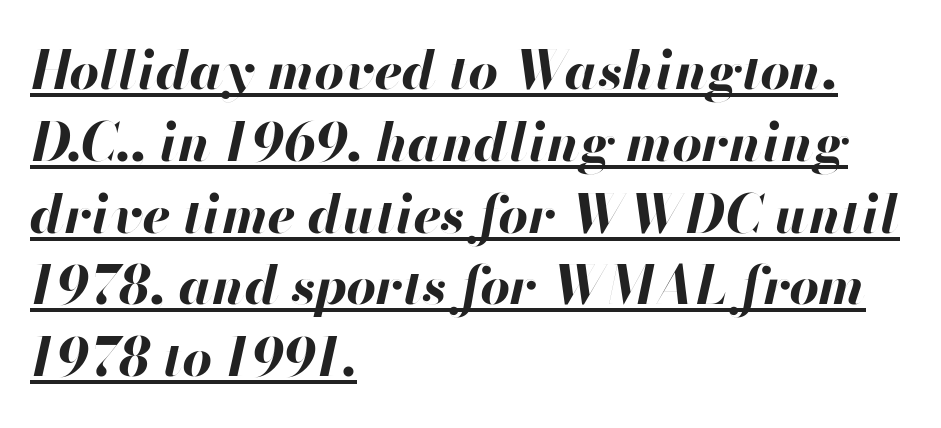
Q: Is the text bold? A: Yes.
Q: Is the text italic (slanted)? A: Yes, it leans right by about 13 degrees.
Q: Is the text underlined? A: Yes.
Q: How is the paragraph aligned? A: Left-aligned.
Q: Is the spacing between letters normal or unusually wide? A: Normal.
Q: Is the spacing between lines tight, normal or loose? A: Normal.
Q: Width (condensed, normal, or wide)? A: Normal.
Q: Stroke contrast? A: High.
Q: x-height? A: Small.
Q: Monospaced? A: No.
